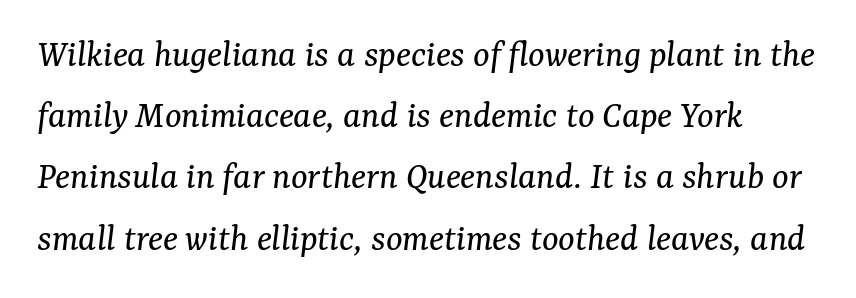
The image shows 39 px regular-weight serif type, italic (leaning right); set normal line spacing (1.57x), normal letter spacing, not underlined; medium stroke contrast and a medium x-height.
